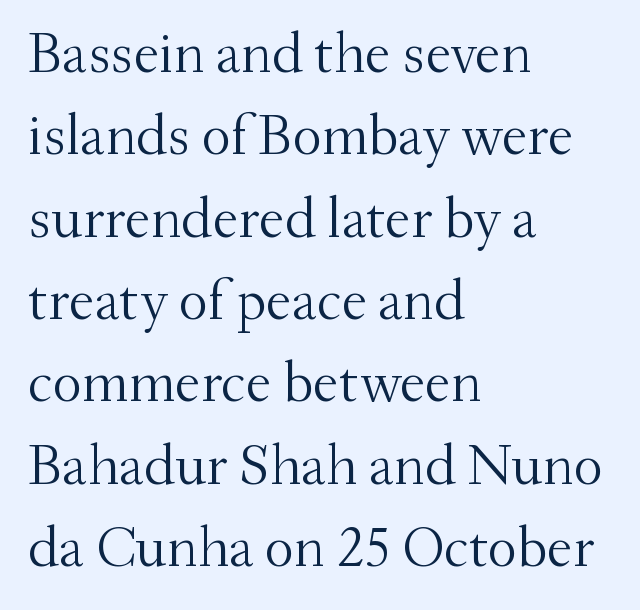
The image shows 58 px light serif type, upright; set left-aligned, normal line spacing (1.42x), normal letter spacing, not underlined; medium stroke contrast and a small x-height.
